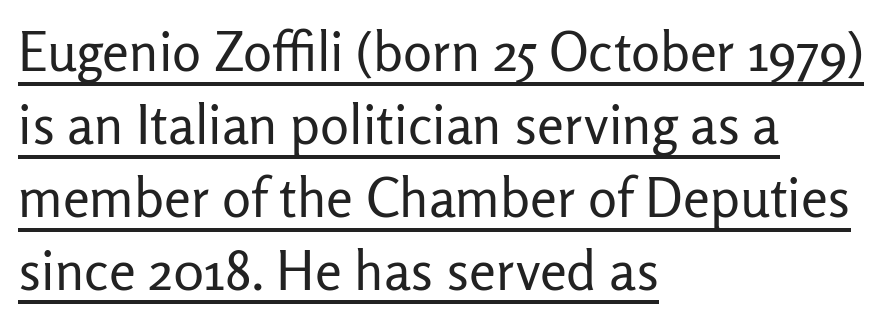
The image shows 54 px regular-weight sans-serif type, upright; set left-aligned, normal line spacing (1.35x), normal letter spacing, underlined; low stroke contrast and a medium x-height.
